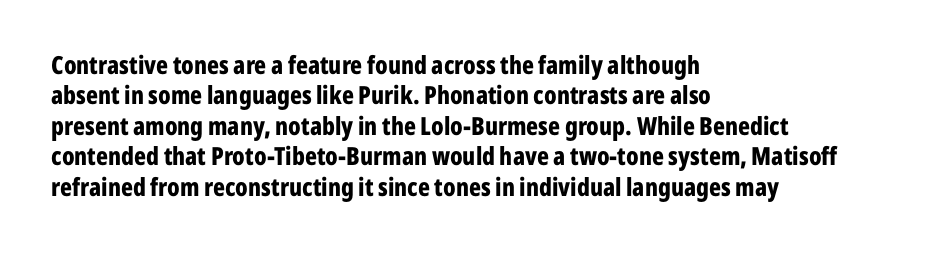
Each line starts at the same left margin while the right side varies. Words appear dense and cohesive because spacing is normal. What weight is shown? A full bold with thick strokes. Nope, not italic — everything's standing straight.
